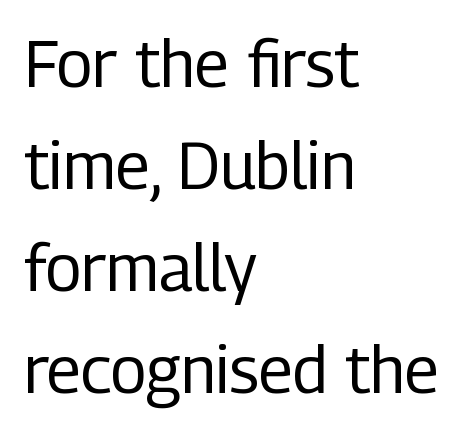
{"serif": "no", "italic": "no", "bold": "no", "weight": "regular", "width": "condensed", "stroke_contrast": "low", "x_height": "medium", "monospaced": "no", "underline": "no", "align": "left", "line_spacing": "normal", "line_spacing_ratio": 1.57, "letter_spacing": "normal", "letter_spacing_em": 0.0, "glyph_px": 65}
